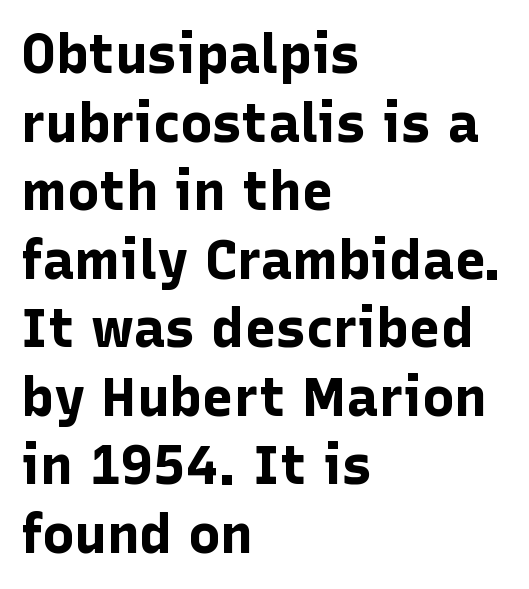
{"serif": "no", "italic": "no", "bold": "yes", "weight": "bold", "width": "normal", "stroke_contrast": "low", "x_height": "medium", "monospaced": "no", "underline": "no", "align": "left", "line_spacing": "normal", "line_spacing_ratio": 1.27, "letter_spacing": "normal", "letter_spacing_em": 0.0, "glyph_px": 54}
